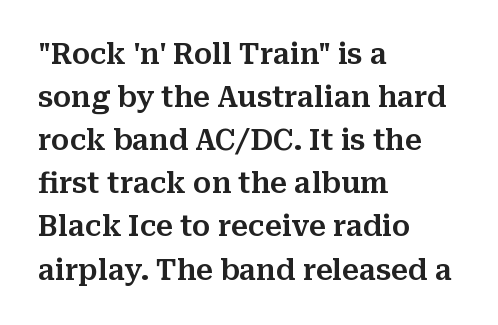
The lines sit at an ordinary, default distance from one another. Underline: absent. Proportional: the letters do not fall into vertical columns. This sample uses an upright cut, with every glyph sitting square on the baseline.
